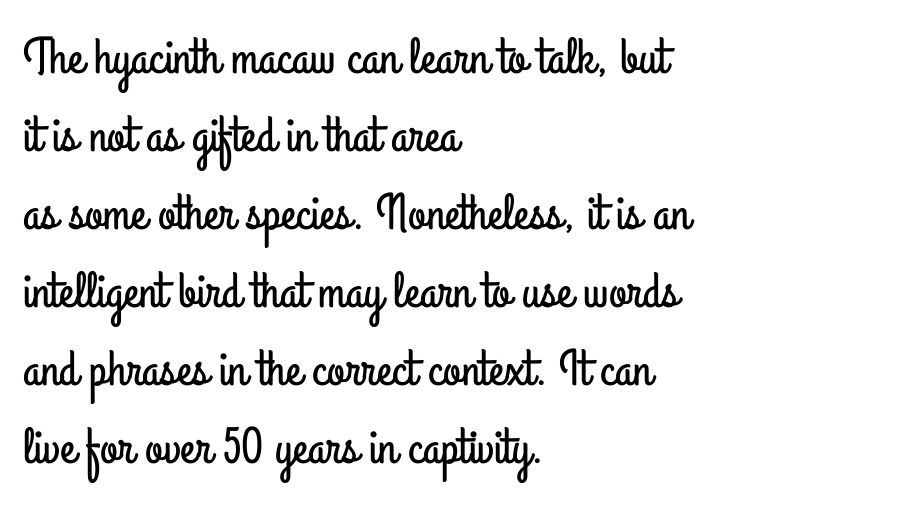
{"serif": "no", "italic": "no", "width": "condensed", "stroke_contrast": "low", "x_height": "small", "monospaced": "no", "underline": "no", "align": "left", "line_spacing": "normal", "line_spacing_ratio": 1.53, "letter_spacing": "normal", "letter_spacing_em": 0.0, "glyph_px": 51}
